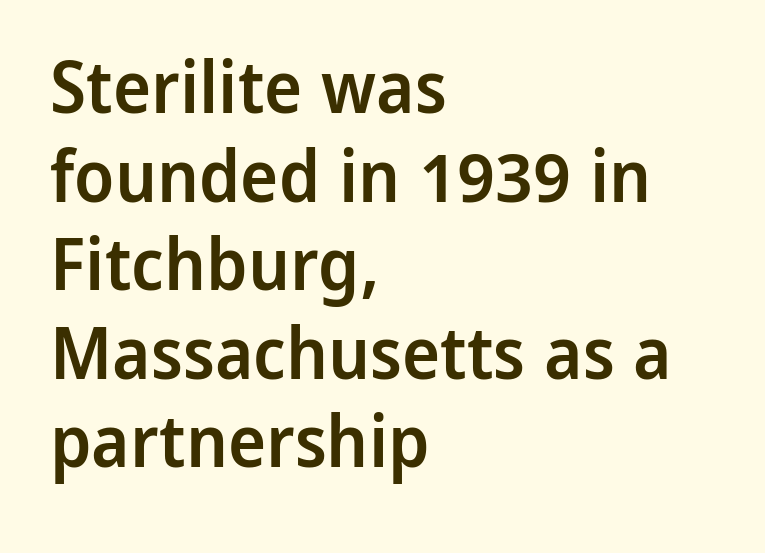
The image shows 72 px semibold sans-serif type, upright; set left-aligned, line spacing 1.23x, normal letter spacing, not underlined; low stroke contrast and a medium x-height.
